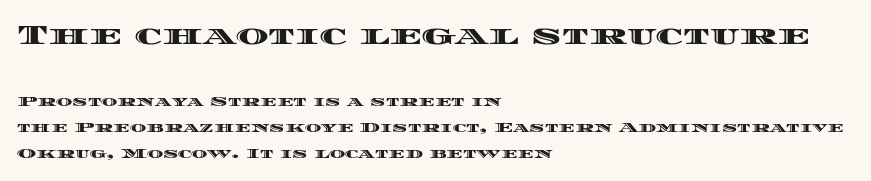
Q: Is the text italic (slanted)? A: No, it is upright.
Q: Is the text underlined? A: No.
Q: How is the paragraph aligned? A: Left-aligned.
Q: Is the spacing between letters normal or unusually wide? A: Normal.
Q: Which block of text is set in a larger size, the first (top) or the second (bottom)? A: The first (top) one.
Q: Width (condensed, normal, or wide)? A: Wide.
Q: x-height? A: Large.
Q: Monospaced? A: No.
